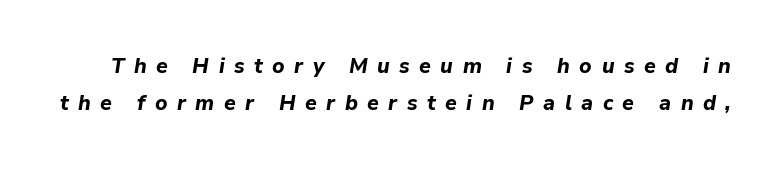
Rule under the text: the space is simply empty. Look at the tracking — it's clearly loosened, letters drifting apart. Notice how the stems are inclined rather than vertical — that's the hallmark of italics. Summary of weight: heavy, a full bold.
